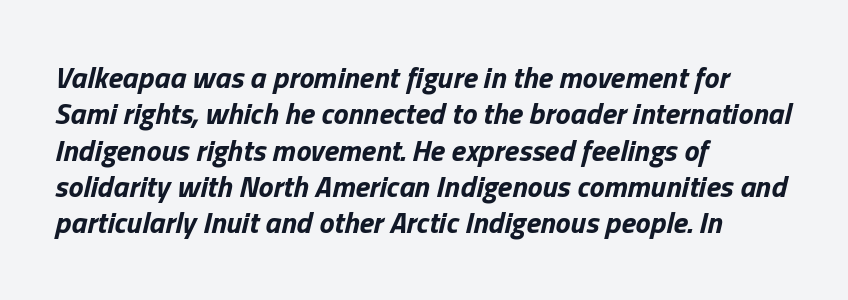
Would a proofreader flag this as italicized? Yes. Between one letter and the next there's only the usual sliver of space. Here the designer chose a conventional face with non-uniform glyph widths. Rule under the text: the space is simply empty. All the whitespace from short lines collects on the right.
